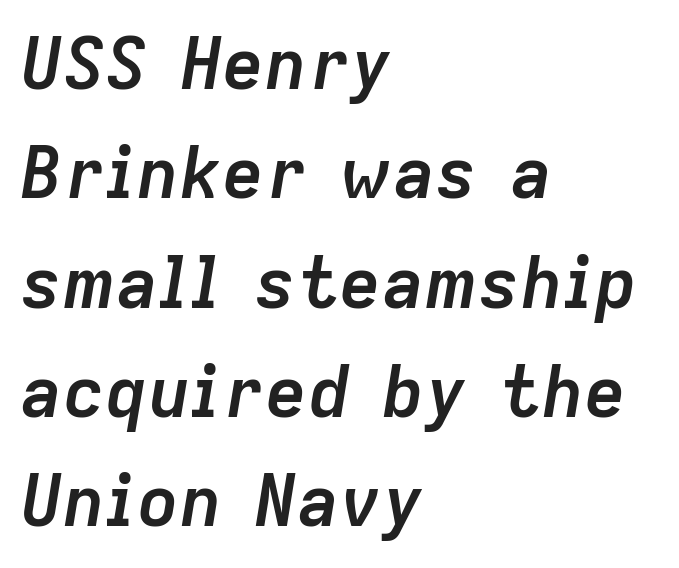
{"italic": "yes", "lean": "right", "slant_degrees": 9, "bold": "yes", "weight": "semibold", "width": "normal", "stroke_contrast": "low", "x_height": "medium", "monospaced": "no", "underline": "no", "align": "left", "line_spacing": "normal", "line_spacing_ratio": 1.54, "letter_spacing": "normal", "letter_spacing_em": 0.0, "glyph_px": 71}
